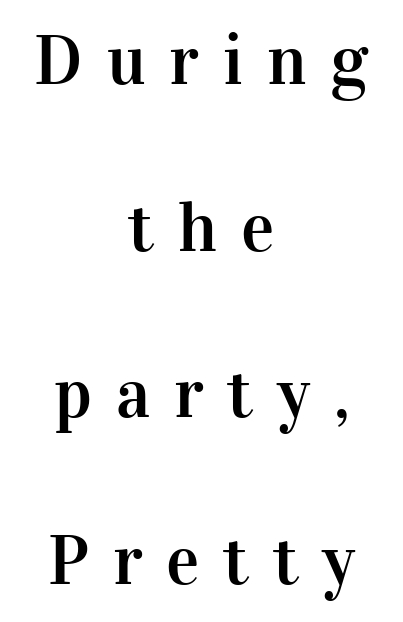
The image shows 70 px serif type, upright; set centered, loose line spacing (2.38x), unusually wide letter spacing (+0.34 em), not underlined; high stroke contrast and a medium x-height.
